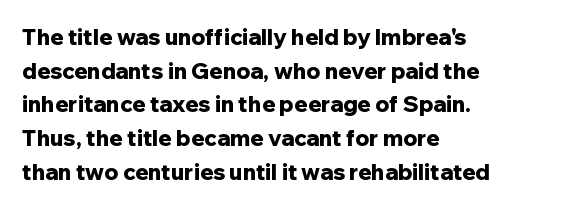
The image shows 22 px bold type, upright; set left-aligned, normal line spacing (1.53x), normal letter spacing, not underlined.
